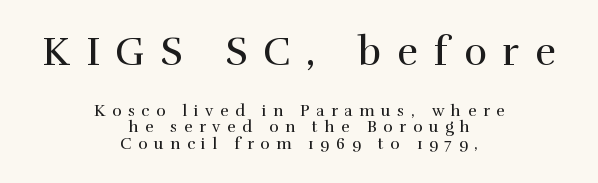
Q: Is the text bold? A: No.
Q: Is the text italic (slanted)? A: No, it is upright.
Q: Is the typeface a serif or a sans-serif typeface? A: Serif.
Q: Is the text underlined? A: No.
Q: How is the paragraph aligned? A: Centered.
Q: Is the spacing between letters normal or unusually wide? A: Unusually wide.
Q: Is the spacing between lines tight, normal or loose? A: Tight.
Q: Which block of text is set in a larger size, the first (top) or the second (bottom)? A: The first (top) one.
Q: Width (condensed, normal, or wide)? A: Normal.
Q: x-height? A: Medium.
Q: Monospaced? A: No.
